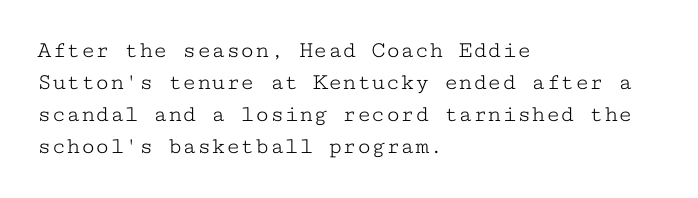
Q: Is the text bold? A: No.
Q: Is the text italic (slanted)? A: No, it is upright.
Q: Is the text underlined? A: No.
Q: How is the paragraph aligned? A: Left-aligned.
Q: Is the spacing between letters normal or unusually wide? A: Normal.
Q: Is the spacing between lines tight, normal or loose? A: Normal.
